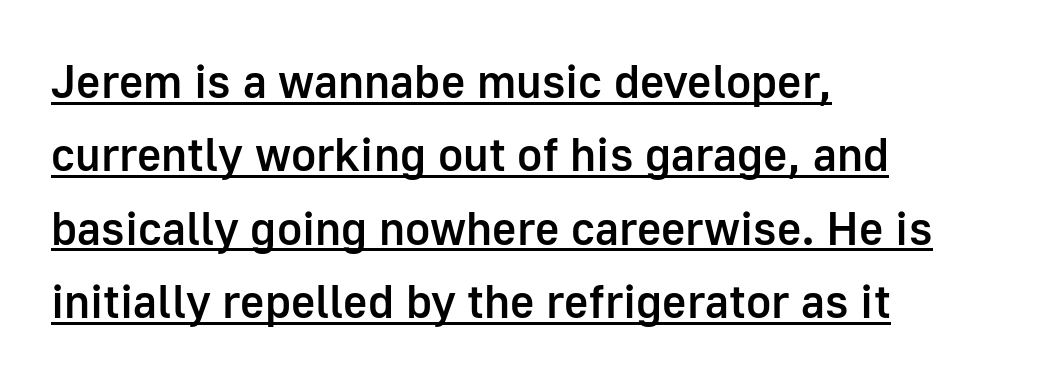
{"serif": "no", "italic": "no", "bold": "semi", "weight": "semibold", "width": "normal", "stroke_contrast": "low", "x_height": "medium", "monospaced": "no", "underline": "yes", "align": "left", "line_spacing": "normal", "line_spacing_ratio": 1.56, "letter_spacing": "normal", "letter_spacing_em": 0.0, "glyph_px": 47}
